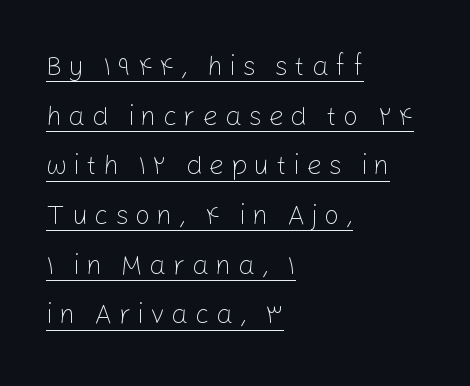
The image shows 27 px text type, upright; set left-aligned, line spacing 1.84x, unusually wide letter spacing (+0.24 em), underlined.
